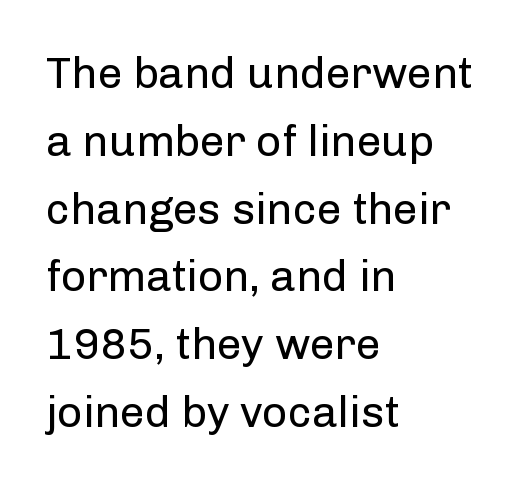
Q: Is the text bold? A: No.
Q: Is the text italic (slanted)? A: No, it is upright.
Q: Is the typeface a serif or a sans-serif typeface? A: Sans-serif.
Q: Is the text underlined? A: No.
Q: How is the paragraph aligned? A: Left-aligned.
Q: Is the spacing between letters normal or unusually wide? A: Normal.
Q: Is the spacing between lines tight, normal or loose? A: Normal.
Q: Width (condensed, normal, or wide)? A: Normal.
Q: Stroke contrast? A: Low.
Q: x-height? A: Medium.
Q: Monospaced? A: No.
